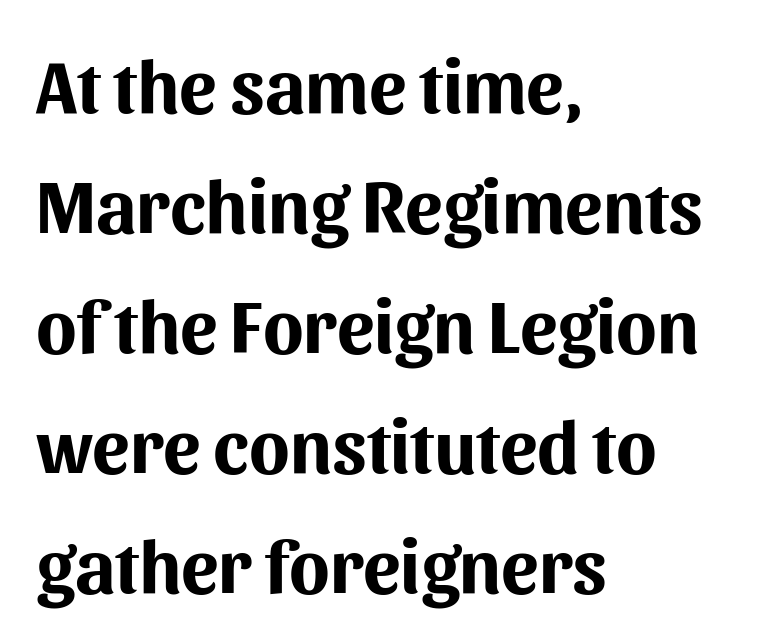
Q: Is the text bold? A: Yes.
Q: Is the text italic (slanted)? A: No, it is upright.
Q: Is the typeface a serif or a sans-serif typeface? A: Sans-serif.
Q: Is the text underlined? A: No.
Q: How is the paragraph aligned? A: Left-aligned.
Q: Is the spacing between letters normal or unusually wide? A: Normal.
Q: Is the spacing between lines tight, normal or loose? A: Normal.
Q: Width (condensed, normal, or wide)? A: Normal.
Q: Stroke contrast? A: Medium.
Q: x-height? A: Medium.
Q: Monospaced? A: No.
